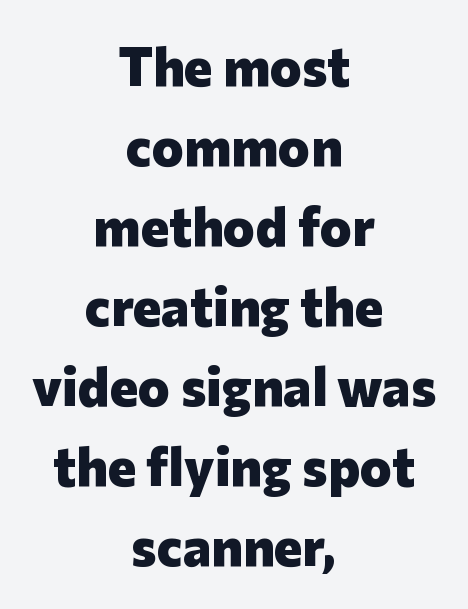
The specimen omits any rule beneath the text block's lines. Compared with an ordinary text face, these strokes are far heavier — a full bold. The passage shown is typeset with a sans-serif family. The rendering keeps characters at their native spacing. A student would call this center alignment; a typographer would say set centered.
